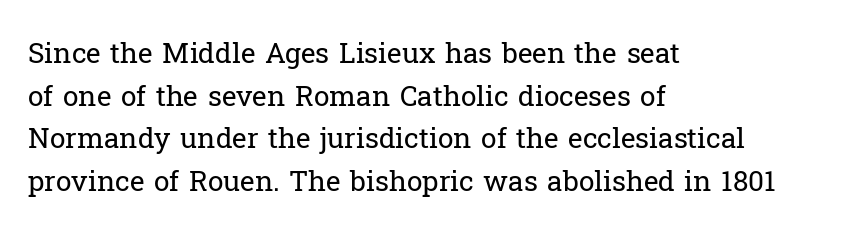
{"serif": "yes", "italic": "no", "bold": "no", "weight": "regular", "width": "normal", "stroke_contrast": "low", "x_height": "medium", "monospaced": "no", "underline": "no", "align": "left", "line_spacing": "normal", "line_spacing_ratio": 1.52, "letter_spacing": "normal", "letter_spacing_em": 0.0, "glyph_px": 28}
